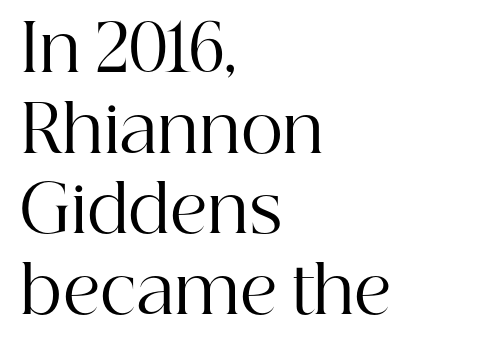
The image shows 65 px regular-weight serif type, upright; set left-aligned, line spacing 1.24x, normal letter spacing, not underlined; high stroke contrast and a medium x-height.
